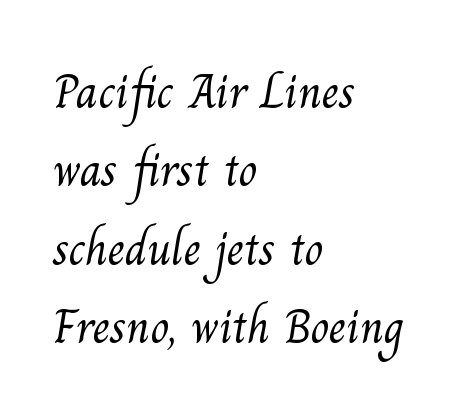
The image shows 49 px light serif type; set left-aligned, normal line spacing (1.6x), normal letter spacing, not underlined; medium stroke contrast and a small x-height.
